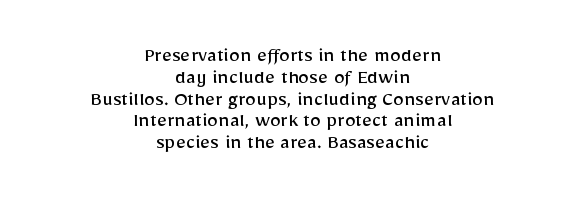
Q: Is the text bold? A: No.
Q: Is the text italic (slanted)? A: No, it is upright.
Q: Is the text underlined? A: No.
Q: How is the paragraph aligned? A: Centered.
Q: Is the spacing between letters normal or unusually wide? A: Normal.
Q: Is the spacing between lines tight, normal or loose? A: Tight.
